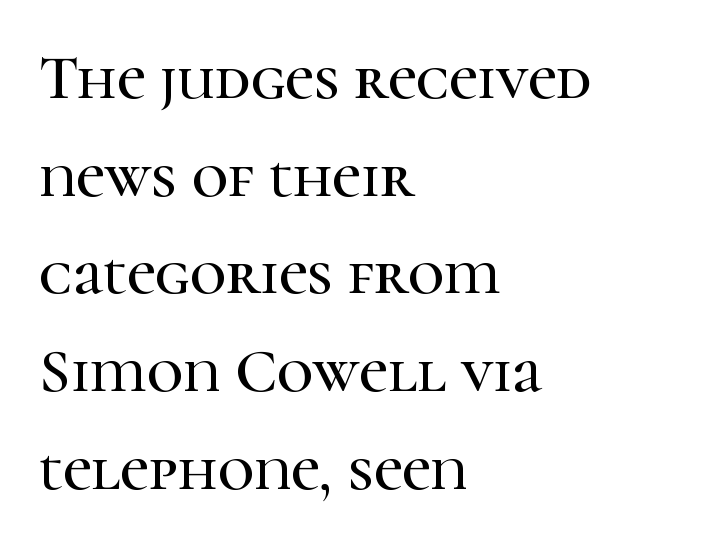
Here the designer chose a conventional face with non-uniform glyph widths. Nope, not italic — everything's standing straight. This sample uses a serif face. Layout note: lines flush left. Honestly, there is no underline to notice here at all.
